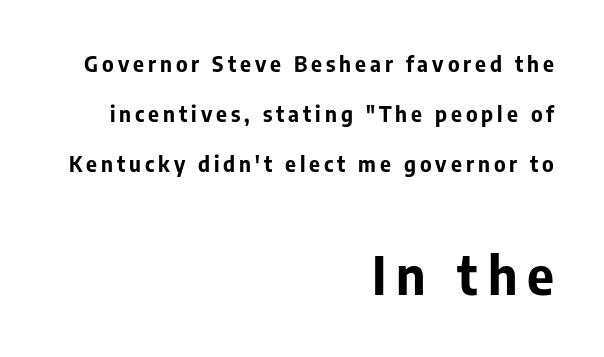
The more generous point size was reserved for the lower chunk. Rule under the text: the space is simply empty. A flush-right, rag-left setting is used for this passage. Heft: maximum for text — a bold.
